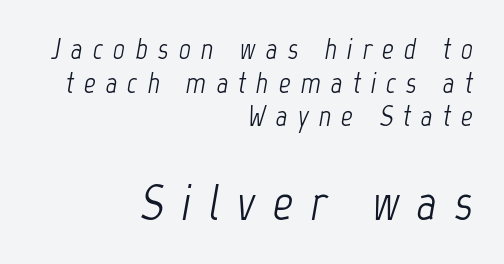
{"italic": "yes", "lean": "right", "slant_degrees": 12, "bold": "no", "weight": "light", "width": "condensed", "stroke_contrast": "low", "x_height": "medium", "monospaced": "no", "underline": "no", "align": "right", "line_spacing_ratio": 1.16, "letter_spacing": "wide", "letter_spacing_em": 0.35, "larger_block": "second", "size_ratio": 1.72, "glyph_px": 50}
